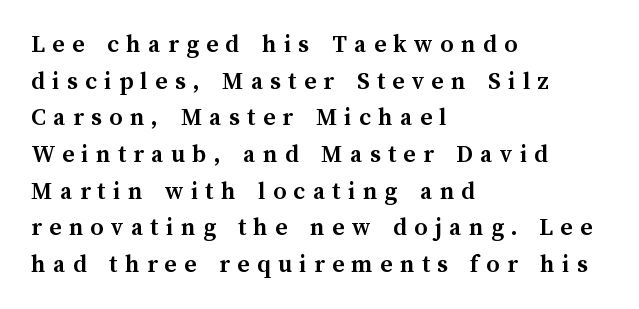
Letter spacing: wide. The setting favours the left margin, as ordinary paragraphs usually do. The string is rendered with underlining switched off. Does the lettering tilt? It doesn't — this is upright. The font is running at its bold setting. Interline gaps are of average width in this sample.
